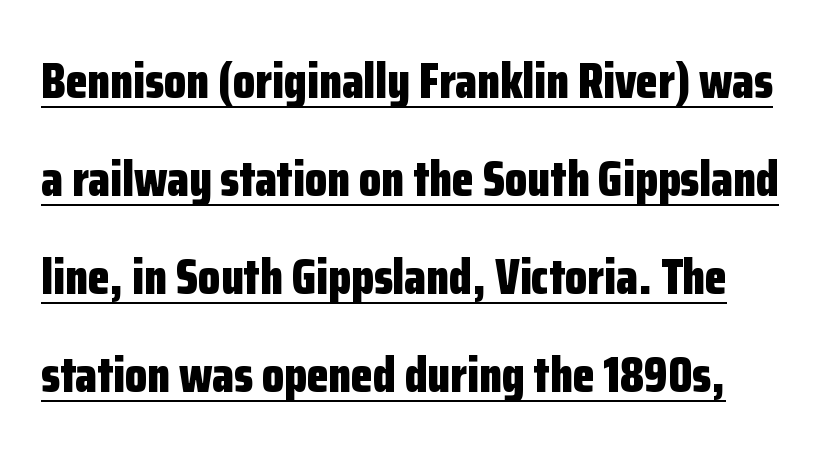
The image shows 50 px bold, condensed sans-serif type, upright; set loose line spacing (1.96x), normal letter spacing, underlined; low stroke contrast and a medium x-height.
